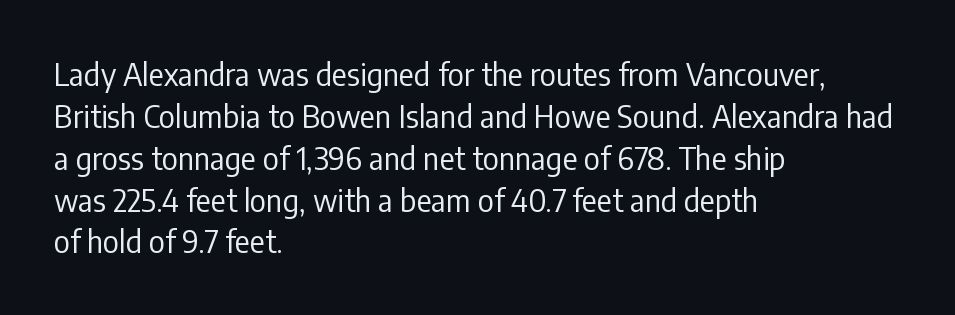
Q: Is the text bold? A: No.
Q: Is the text italic (slanted)? A: No, it is upright.
Q: Is the typeface a serif or a sans-serif typeface? A: Sans-serif.
Q: Is the text underlined? A: No.
Q: How is the paragraph aligned? A: Left-aligned.
Q: Is the spacing between letters normal or unusually wide? A: Normal.
Q: Is the spacing between lines tight, normal or loose? A: Normal.
Q: Width (condensed, normal, or wide)? A: Condensed.
Q: Stroke contrast? A: Low.
Q: x-height? A: Medium.
Q: Monospaced? A: No.
